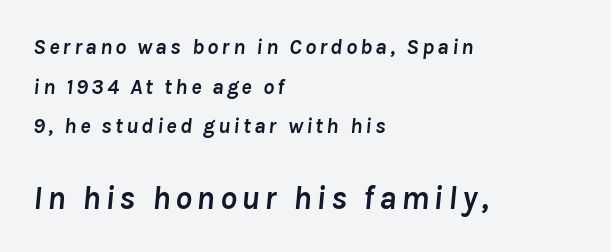
{"italic": "yes", "lean": "right", "slant_degrees": 8, "bold": "yes", "weight": "semibold", "width": "normal", "stroke_contrast": "low", "x_height": "medium", "monospaced": "no", "underline": "no", "align": "left", "line_spacing_ratio": 1.8, "larger_block": "second", "size_ratio": 1.5, "glyph_px": 33}
